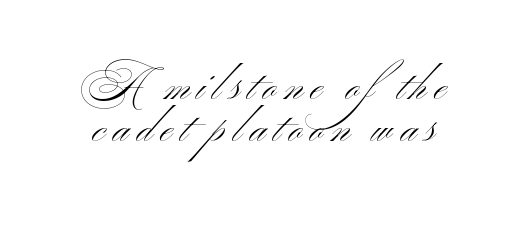
The image shows 42 px light, wide sans-serif type; set tight line spacing (1.0x), not underlined; medium stroke contrast and a small x-height.
